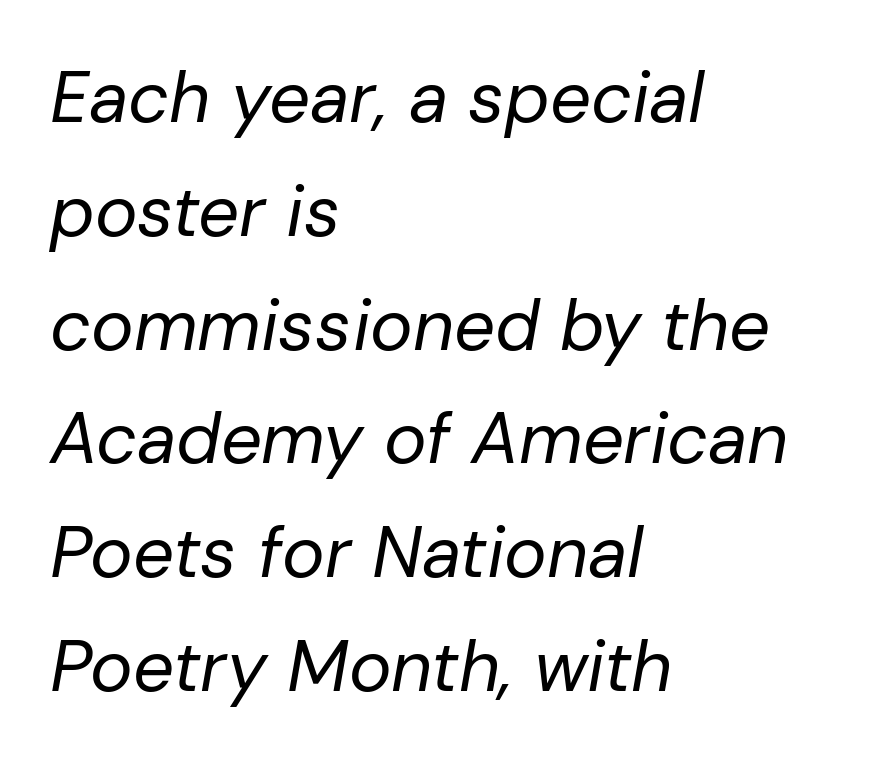
The image shows 72 px regular-weight type, italic (leaning right); set left-aligned, normal line spacing (1.58x), normal letter spacing, not underlined; low stroke contrast and a medium x-height.
